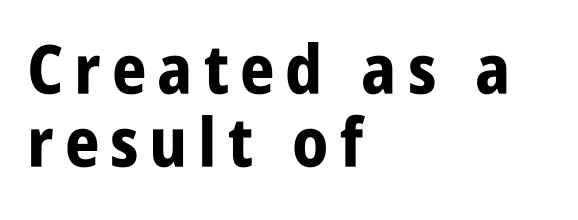
The image shows 68 px bold, condensed sans-serif type, upright; set left-aligned, tight line spacing (1.07x), not underlined; low stroke contrast and a large x-height.
